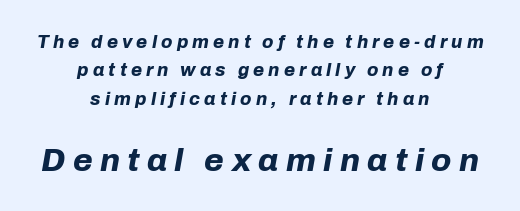
Q: Is the text bold? A: Yes.
Q: Is the text italic (slanted)? A: Yes, it leans right by about 10 degrees.
Q: Is the text underlined? A: No.
Q: How is the paragraph aligned? A: Centered.
Q: Is the spacing between letters normal or unusually wide? A: Unusually wide.
Q: Is the spacing between lines tight, normal or loose? A: Normal.
Q: Which block of text is set in a larger size, the first (top) or the second (bottom)? A: The second (bottom) one.
Q: Width (condensed, normal, or wide)? A: Normal.
Q: Stroke contrast? A: Low.
Q: x-height? A: Medium.
Q: Monospaced? A: No.
